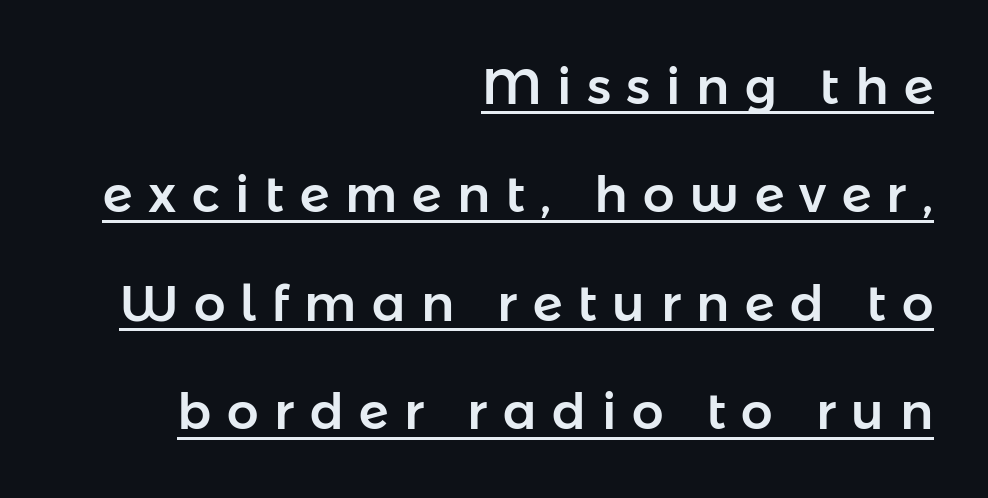
Is there much room between lines? Yes — plenty of vertical air separates them. No italicization has been applied; the sample stays upright. The face used here appears with an underline applied. The passage shown is typeset with a sans-serif family. The passage shown has open, widely tracked lettering throughout.
